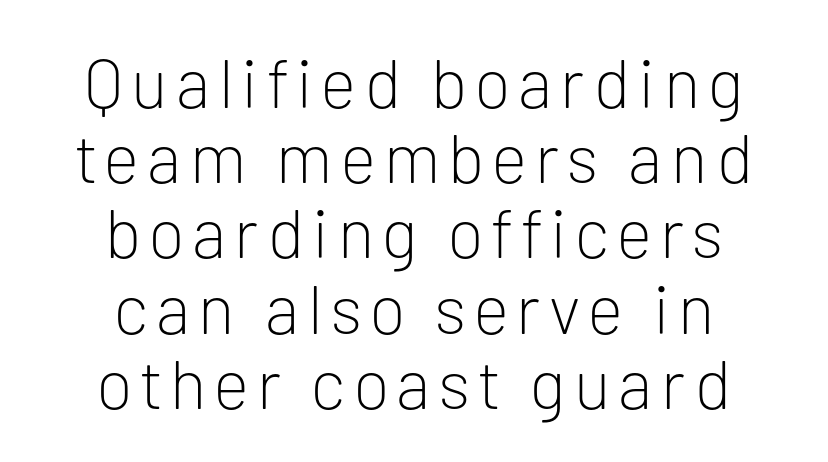
The rendering shows plain stroke endings on the letterforms — a sans-serif design. The font sits on the lighter half of the weight spectrum, regular included. The specimen omits any rule beneath the text block's lines. Is the block centered? Yes — each line is placed symmetrically about the middle. These lines were composed using upright roman letters. Each letter keeps its own natural width here, so spacing adapts to shape.
